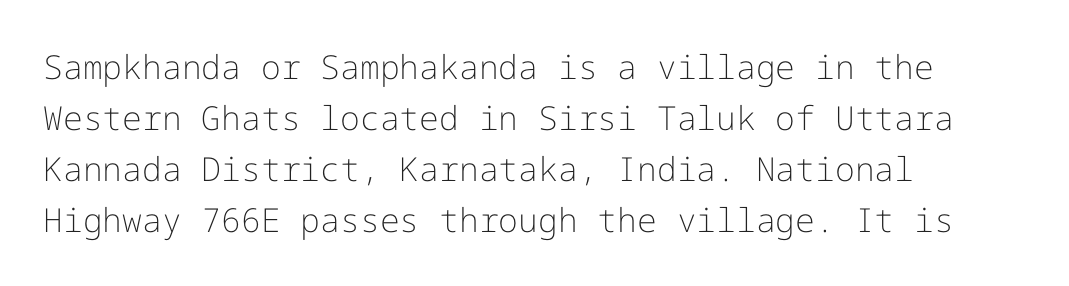
{"serif": "no", "italic": "no", "bold": "no", "weight": "light", "width": "normal", "stroke_contrast": "low", "x_height": "medium", "underline": "no", "align": "left", "line_spacing": "normal", "line_spacing_ratio": 1.55, "letter_spacing": "normal", "letter_spacing_em": 0.0, "glyph_px": 33}
